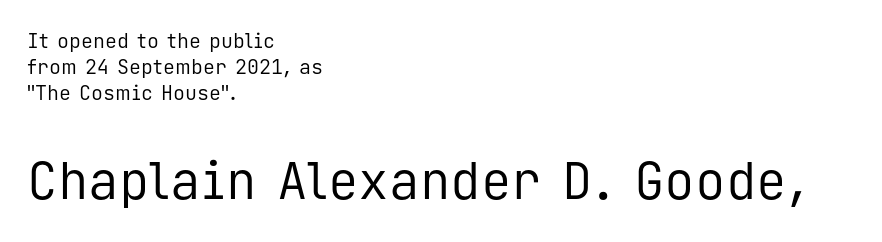
The image shows 51 px regular-weight sans-serif type, upright, monospaced; set left-aligned, normal line spacing (1.3x), normal letter spacing, not underlined; the second (bottom) block is 2.55x larger; low stroke contrast and a medium x-height.
